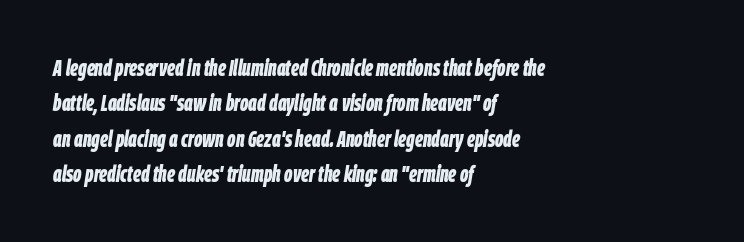
The rendering applies a slant to the glyphs. Students, this is bold: see how much ink each stroke carries. The line texture is even and compact thanks to regular tracking. The paragraph has a hard left edge and a soft right edge. The line-height multiplier appears to be the usual default.
